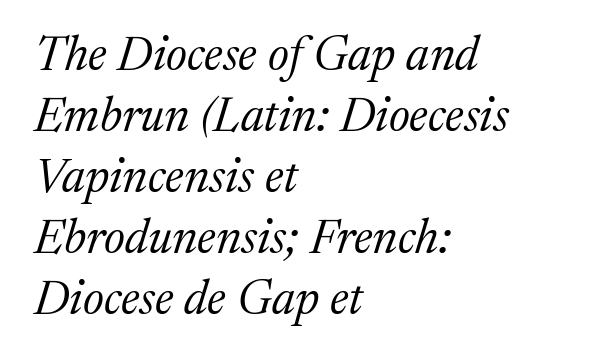
Q: Is the text bold? A: No.
Q: Is the text italic (slanted)? A: Yes, it leans right by about 17 degrees.
Q: Is the typeface a serif or a sans-serif typeface? A: Serif.
Q: Is the text underlined? A: No.
Q: How is the paragraph aligned? A: Left-aligned.
Q: Is the spacing between letters normal or unusually wide? A: Normal.
Q: Is the spacing between lines tight, normal or loose? A: Normal.
Q: Width (condensed, normal, or wide)? A: Normal.
Q: Stroke contrast? A: Medium.
Q: x-height? A: Medium.
Q: Monospaced? A: No.
